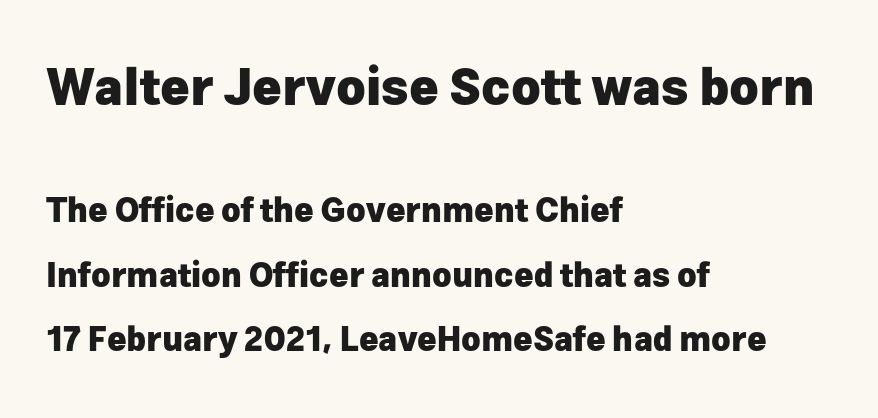
The image shows 50 px heavy sans-serif type, upright; set left-aligned, loose line spacing (1.95x), normal letter spacing, not underlined; the first (top) block is 1.52x larger; low stroke contrast and a medium x-height.
